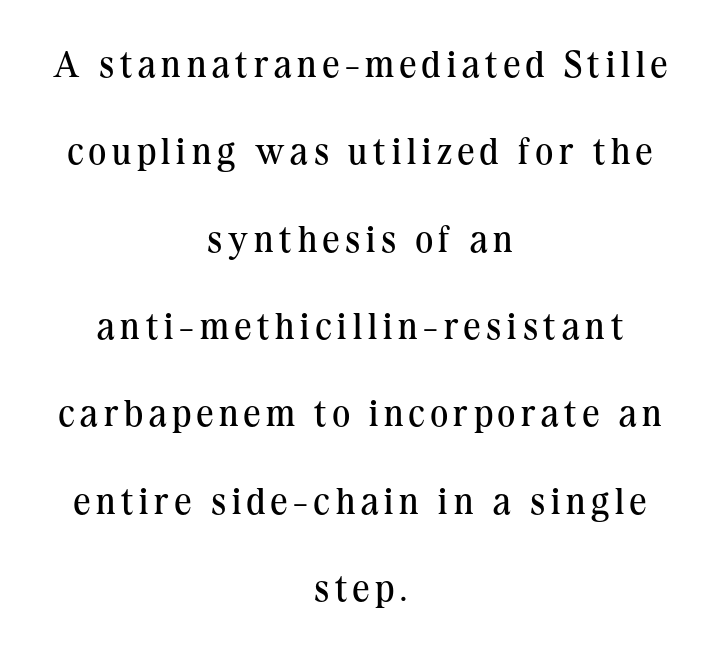
Does the lettering tilt? It doesn't — this is upright. A typesetter would call this leading open, well beyond the default. A light-to-regular cut is what we see here. Type style note: has serifs. Proportional: the letters do not fall into vertical columns.
